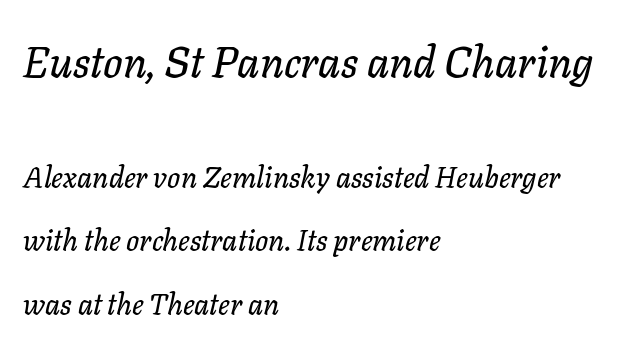
{"italic": "yes", "lean": "right", "slant_degrees": 11, "width": "normal", "stroke_contrast": "low", "x_height": "medium", "monospaced": "no", "underline": "no", "align": "left", "line_spacing": "loose", "line_spacing_ratio": 2.18, "letter_spacing": "normal", "letter_spacing_em": 0.0, "larger_block": "first", "size_ratio": 1.48, "glyph_px": 43}
